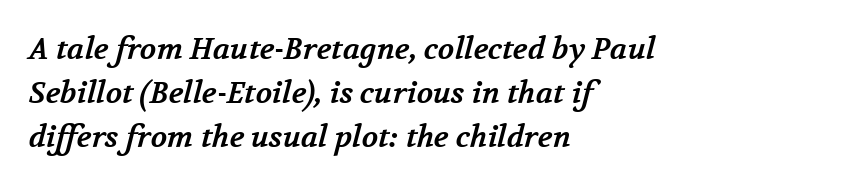
{"serif": "yes", "bold": "yes", "weight": "bold", "width": "normal", "stroke_contrast": "medium", "x_height": "medium", "monospaced": "no", "underline": "no", "align": "left", "line_spacing": "normal", "line_spacing_ratio": 1.46, "letter_spacing": "normal", "letter_spacing_em": 0.0, "glyph_px": 30}
